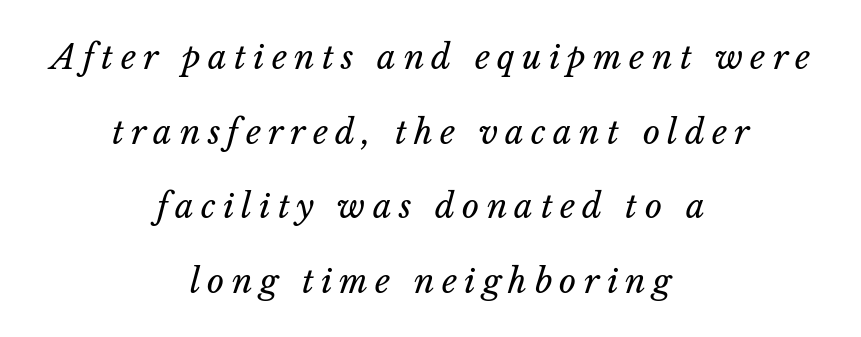
The image shows 33 px regular-weight type, italic (leaning right); set centered, loose line spacing (2.26x), unusually wide letter spacing (+0.22 em), not underlined; low stroke contrast and a medium x-height.
